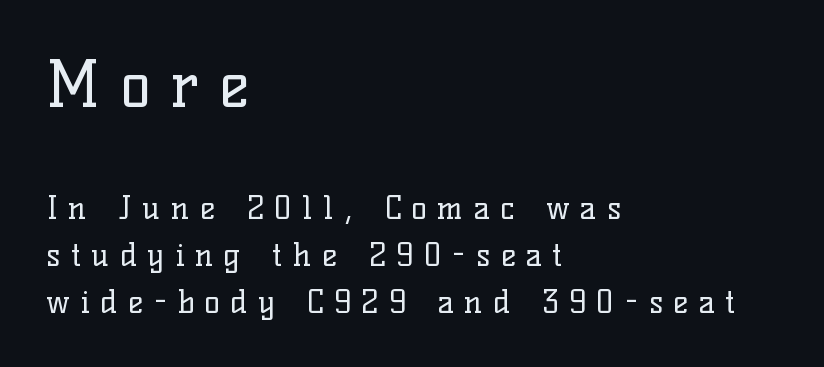
The image shows 63 px regular-weight serif type, upright; set left-aligned, normal line spacing (1.46x), unusually wide letter spacing (+0.33 em), not underlined; the first (top) block is 1.97x larger; low stroke contrast and a medium x-height.
